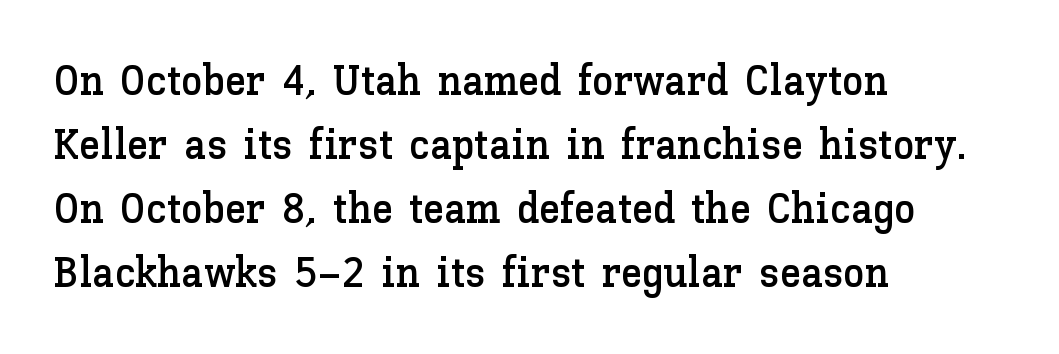
{"italic": "no", "width": "normal", "stroke_contrast": "low", "x_height": "medium", "monospaced": "no", "underline": "no", "align": "left", "line_spacing": "normal", "line_spacing_ratio": 1.49, "letter_spacing": "normal", "letter_spacing_em": 0.0, "glyph_px": 43}
